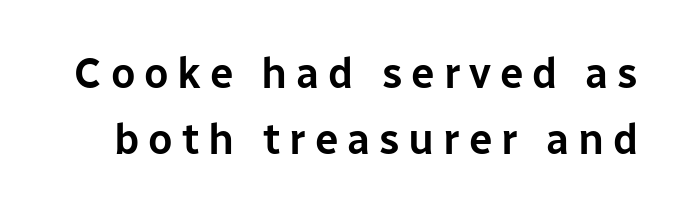
{"serif": "no", "italic": "no", "width": "normal", "stroke_contrast": "low", "x_height": "medium", "monospaced": "no", "underline": "no", "line_spacing": "normal", "line_spacing_ratio": 1.57, "letter_spacing": "wide", "letter_spacing_em": 0.21, "glyph_px": 42}
